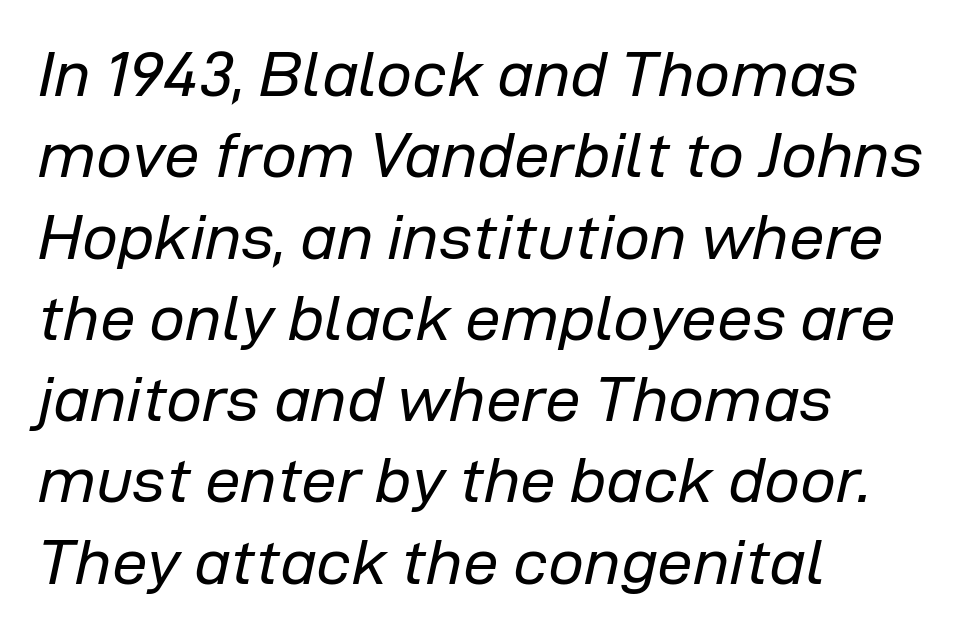
Q: Is the text bold? A: No.
Q: Is the text italic (slanted)? A: Yes, it leans right by about 12 degrees.
Q: Is the text underlined? A: No.
Q: How is the paragraph aligned? A: Left-aligned.
Q: Is the spacing between letters normal or unusually wide? A: Normal.
Q: Is the spacing between lines tight, normal or loose? A: Normal.
Q: Width (condensed, normal, or wide)? A: Normal.
Q: Stroke contrast? A: Low.
Q: x-height? A: Medium.
Q: Monospaced? A: No.
